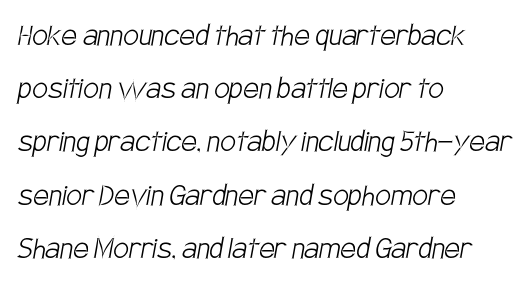
Q: Is the text bold? A: No.
Q: Is the typeface a serif or a sans-serif typeface? A: Sans-serif.
Q: Is the text underlined? A: No.
Q: How is the paragraph aligned? A: Left-aligned.
Q: Is the spacing between letters normal or unusually wide? A: Normal.
Q: Is the spacing between lines tight, normal or loose? A: Normal.
Q: Width (condensed, normal, or wide)? A: Condensed.
Q: Stroke contrast? A: Low.
Q: x-height? A: Large.
Q: Monospaced? A: No.
